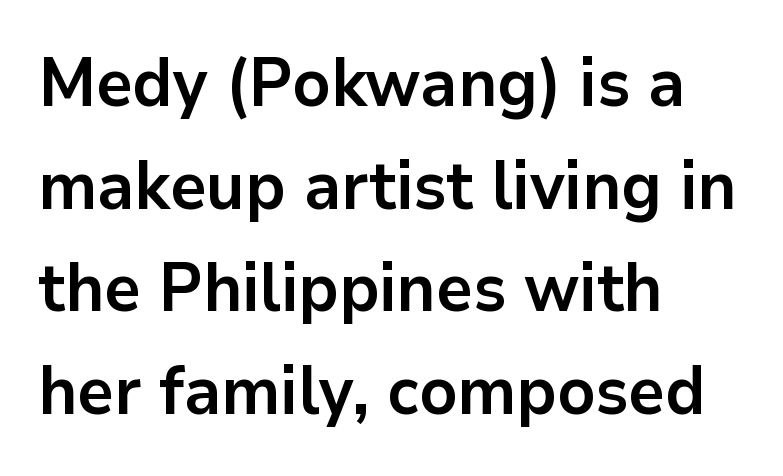
Q: Is the text bold? A: Yes.
Q: Is the text italic (slanted)? A: No, it is upright.
Q: Is the typeface a serif or a sans-serif typeface? A: Sans-serif.
Q: Is the text underlined? A: No.
Q: How is the paragraph aligned? A: Left-aligned.
Q: Is the spacing between letters normal or unusually wide? A: Normal.
Q: Is the spacing between lines tight, normal or loose? A: Normal.
Q: Width (condensed, normal, or wide)? A: Normal.
Q: Stroke contrast? A: Low.
Q: x-height? A: Medium.
Q: Monospaced? A: No.
